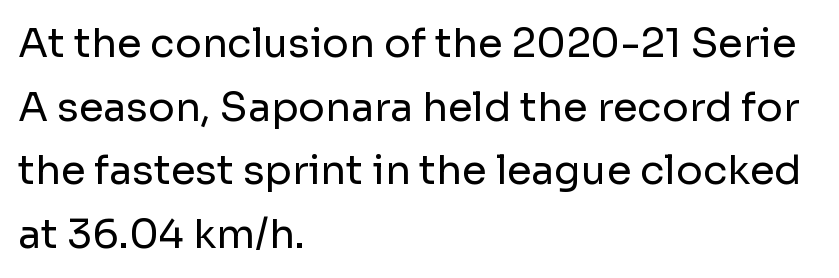
The image shows 40 px regular-weight sans-serif type, upright; set left-aligned, normal line spacing (1.59x), normal letter spacing, not underlined; low stroke contrast and a medium x-height.
